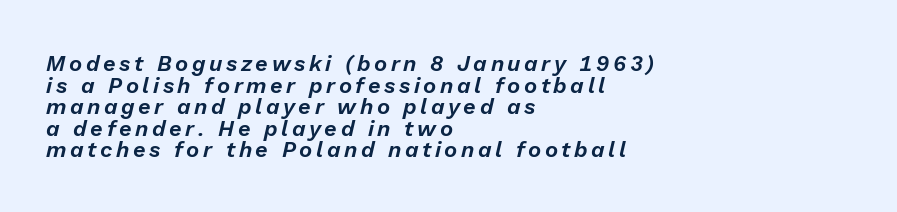
Q: Is the text italic (slanted)? A: Yes, it leans right by about 13 degrees.
Q: Is the text underlined? A: No.
Q: How is the paragraph aligned? A: Left-aligned.
Q: Is the spacing between lines tight, normal or loose? A: Tight.
